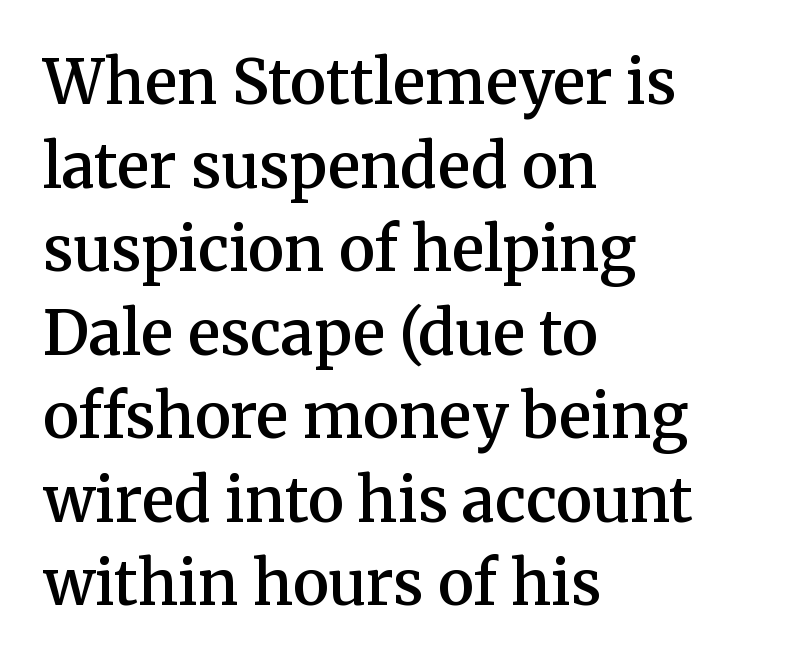
Descenders are the only things crossing below the line. Letterform terminals end in serifs throughout the passage. Each line starts at the same left margin while the right side varies. Here the glyphs are tracked normally, forming tight word shapes. Posture: vertical.
